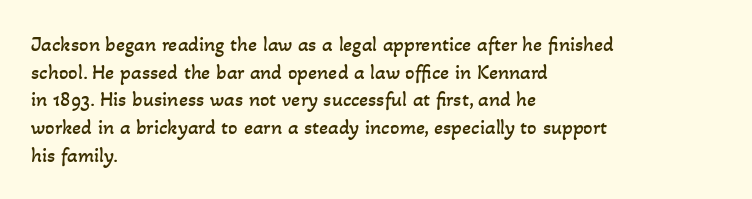
{"bold": "no", "underline": "no", "align": "left", "line_spacing": "normal", "line_spacing_ratio": 1.32, "letter_spacing": "normal", "letter_spacing_em": 0.0, "glyph_px": 21}
